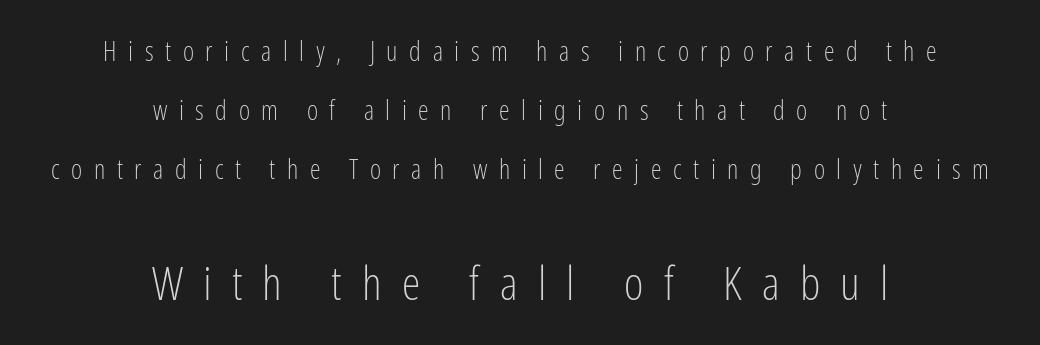
Q: Is the text bold? A: No.
Q: Is the text italic (slanted)? A: No, it is upright.
Q: Is the typeface a serif or a sans-serif typeface? A: Sans-serif.
Q: Is the text underlined? A: No.
Q: How is the paragraph aligned? A: Centered.
Q: Is the spacing between letters normal or unusually wide? A: Unusually wide.
Q: Is the spacing between lines tight, normal or loose? A: Loose.
Q: Which block of text is set in a larger size, the first (top) or the second (bottom)? A: The second (bottom) one.
Q: Width (condensed, normal, or wide)? A: Condensed.
Q: Stroke contrast? A: Low.
Q: x-height? A: Medium.
Q: Monospaced? A: No.
